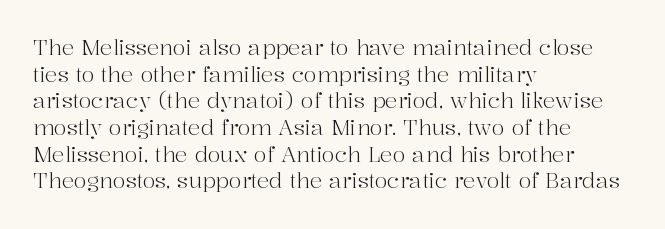
{"italic": "no", "bold": "no", "underline": "no", "align": "left", "line_spacing": "normal", "line_spacing_ratio": 1.27, "letter_spacing": "normal", "letter_spacing_em": 0.0, "glyph_px": 21}
